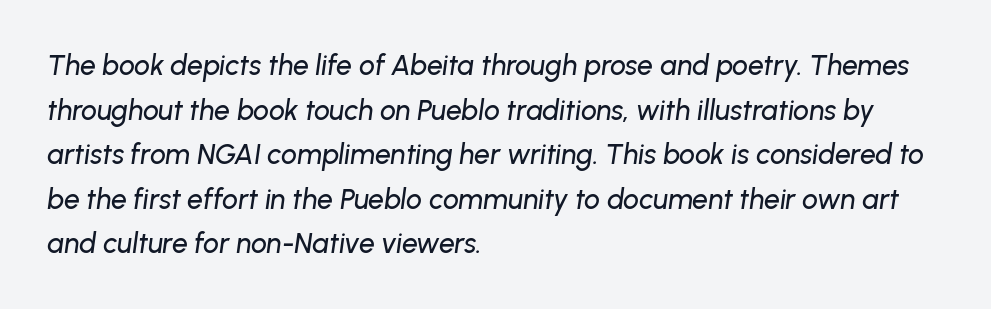
The image shows 28 px text type, italic (leaning right); set left-aligned, normal line spacing (1.59x), normal letter spacing, not underlined; low stroke contrast and a medium x-height.
